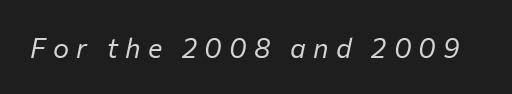
Q: Is the text bold? A: No.
Q: Is the text italic (slanted)? A: Yes, it leans right by about 12 degrees.
Q: Is the text underlined? A: No.
Q: Is the spacing between letters normal or unusually wide? A: Unusually wide.
